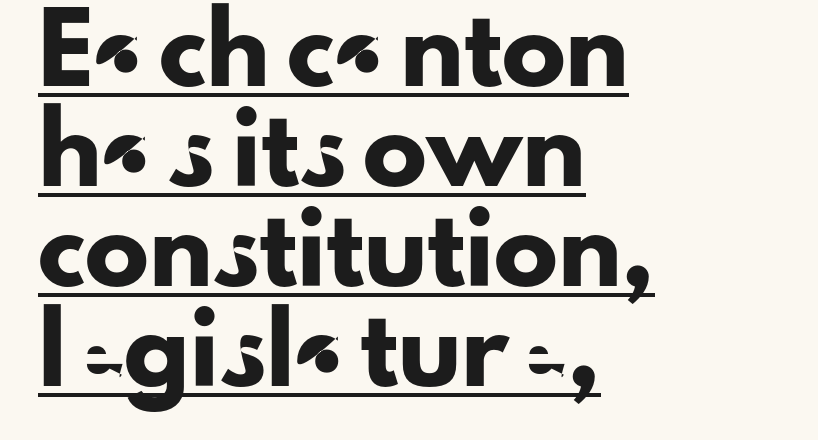
Q: Is the text italic (slanted)? A: No, it is upright.
Q: Is the typeface a serif or a sans-serif typeface? A: Sans-serif.
Q: Is the text underlined? A: Yes.
Q: How is the paragraph aligned? A: Left-aligned.
Q: Is the spacing between letters normal or unusually wide? A: Normal.
Q: Is the spacing between lines tight, normal or loose? A: Normal.
Q: Width (condensed, normal, or wide)? A: Normal.
Q: Stroke contrast? A: Low.
Q: x-height? A: Small.
Q: Monospaced? A: No.
